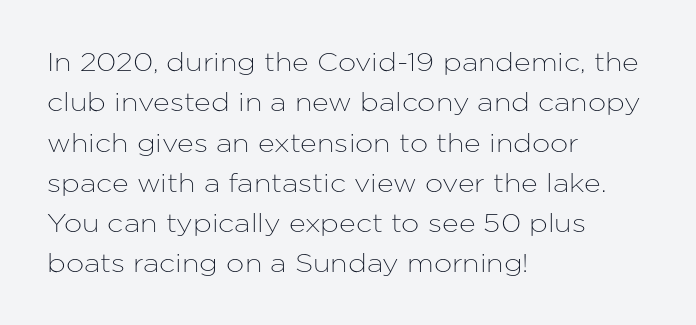
{"italic": "no", "underline": "no", "align": "left", "line_spacing": "normal", "line_spacing_ratio": 1.55, "letter_spacing": "normal", "letter_spacing_em": 0.0, "glyph_px": 26}
